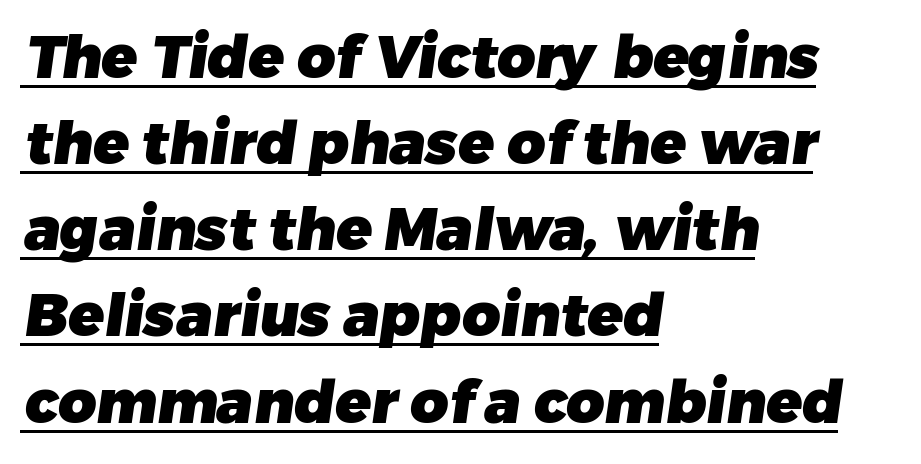
The image shows 59 px heavy sans-serif type; set left-aligned, normal line spacing (1.46x), normal letter spacing, underlined; low stroke contrast and a medium x-height.
